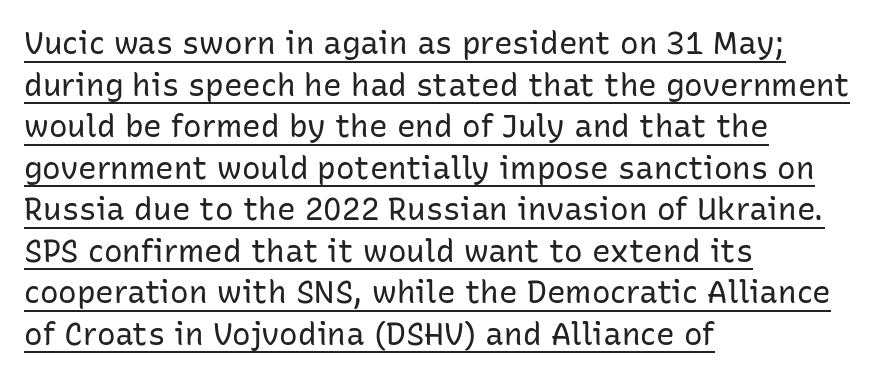
This is the regular roman posture of the typeface. Visually the block forms a straight wall on the left and a jagged coastline on the right. A typesetter would call this zero additional tracking. No chunkiness to these letters — they're not bold.
